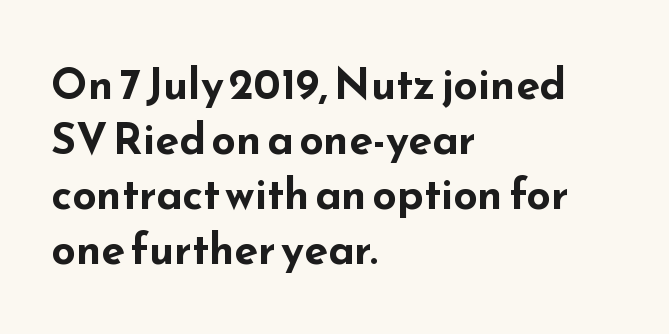
{"serif": "no", "italic": "no", "bold": "yes", "weight": "bold", "width": "wide", "stroke_contrast": "low", "x_height": "small", "monospaced": "no", "underline": "no", "align": "left", "line_spacing": "normal", "line_spacing_ratio": 1.28, "letter_spacing": "normal", "letter_spacing_em": 0.0, "glyph_px": 43}
